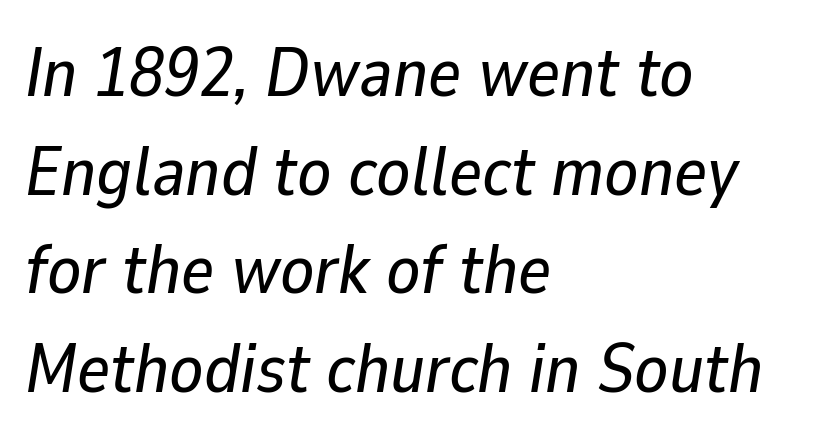
The image shows 70 px text type, italic (leaning right); set left-aligned, normal line spacing (1.41x), normal letter spacing, not underlined; low stroke contrast and a medium x-height.
